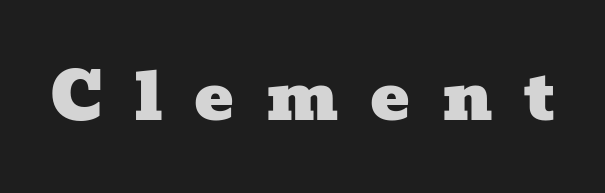
Q: Is the typeface a serif or a sans-serif typeface? A: Serif.
Q: Is the text underlined? A: No.
Q: Is the spacing between letters normal or unusually wide? A: Unusually wide.
Q: Width (condensed, normal, or wide)? A: Wide.
Q: Stroke contrast? A: Low.
Q: x-height? A: Medium.
Q: Monospaced? A: No.
